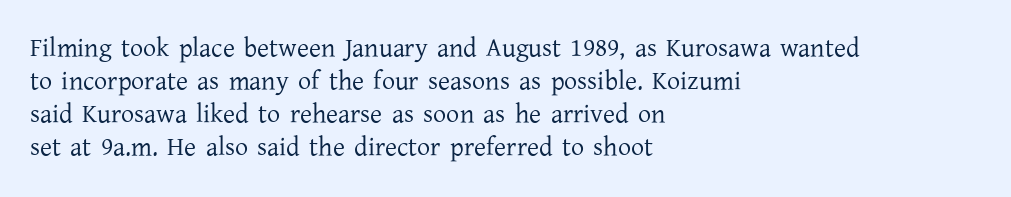
{"italic": "no", "bold": "no", "underline": "no", "align": "left", "line_spacing": "normal", "line_spacing_ratio": 1.27, "letter_spacing": "normal", "letter_spacing_em": 0.0, "glyph_px": 26}
